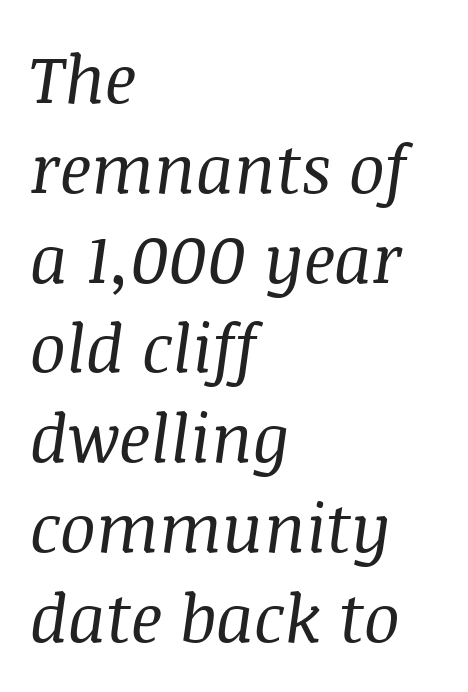
The image shows 67 px regular-weight serif type, italic (leaning right); set left-aligned, normal line spacing (1.34x), normal letter spacing, not underlined; medium stroke contrast and a large x-height.
